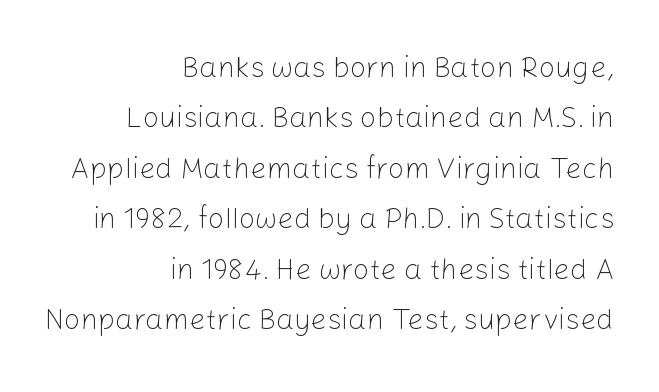
Q: Is the text bold? A: No.
Q: Is the text italic (slanted)? A: No, it is upright.
Q: Is the typeface a serif or a sans-serif typeface? A: Sans-serif.
Q: Is the text underlined? A: No.
Q: How is the paragraph aligned? A: Right-aligned.
Q: Is the spacing between letters normal or unusually wide? A: Normal.
Q: Width (condensed, normal, or wide)? A: Normal.
Q: Stroke contrast? A: Low.
Q: x-height? A: Medium.
Q: Monospaced? A: No.
